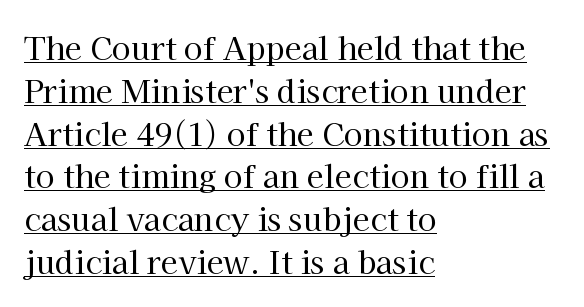
These lines stack with their left ends in a neat column. The face used here is seriffed, in the tradition of book romans. Whoever set this chose a conventional vertical rhythm. This is not heavy type; no bold has been used. Characters follow at the spacing the type designer built in.
